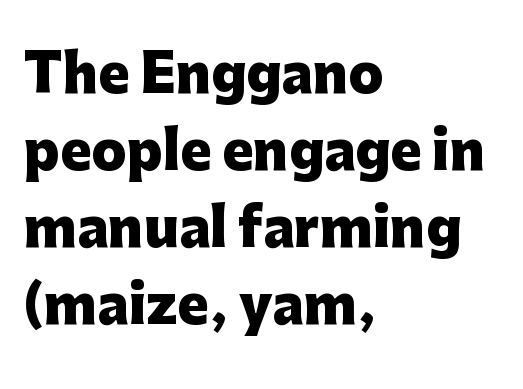
The image shows 52 px heavy sans-serif type, upright; set left-aligned, normal line spacing (1.48x), normal letter spacing, not underlined; low stroke contrast and a medium x-height.
